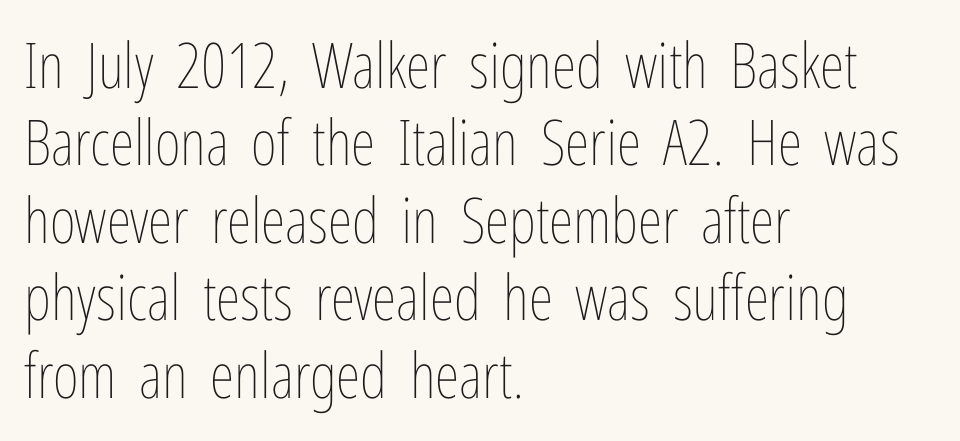
{"italic": "no", "bold": "no", "weight": "thin", "width": "condensed", "stroke_contrast": "low", "x_height": "medium", "monospaced": "no", "underline": "no", "align": "left", "line_spacing_ratio": 1.23, "letter_spacing": "normal", "letter_spacing_em": 0.0, "glyph_px": 63}
